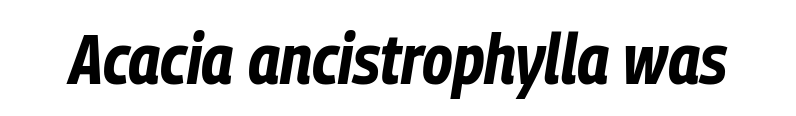
{"italic": "yes", "lean": "right", "slant_degrees": 9, "bold": "yes", "weight": "bold", "width": "condensed", "stroke_contrast": "low", "x_height": "medium", "monospaced": "no", "underline": "no", "letter_spacing": "normal", "letter_spacing_em": 0.0, "glyph_px": 70}
